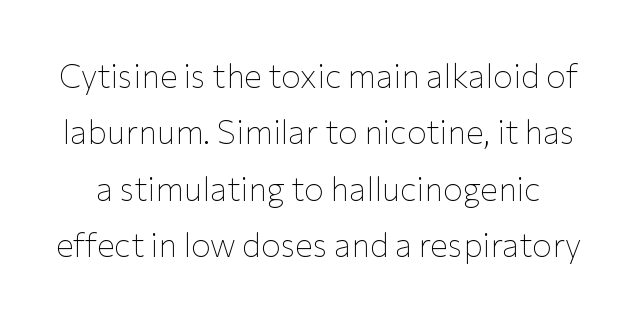
Q: Is the text bold? A: No.
Q: Is the text italic (slanted)? A: No, it is upright.
Q: Is the typeface a serif or a sans-serif typeface? A: Sans-serif.
Q: Is the text underlined? A: No.
Q: Is the spacing between letters normal or unusually wide? A: Normal.
Q: Width (condensed, normal, or wide)? A: Normal.
Q: Stroke contrast? A: Low.
Q: x-height? A: Medium.
Q: Monospaced? A: No.
